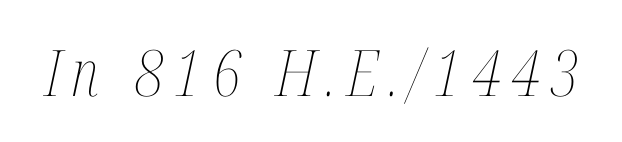
{"italic": "yes", "lean": "right", "slant_degrees": 12, "bold": "no", "weight": "thin", "width": "condensed", "stroke_contrast": "medium", "x_height": "medium", "monospaced": "no", "underline": "no", "glyph_px": 64}
